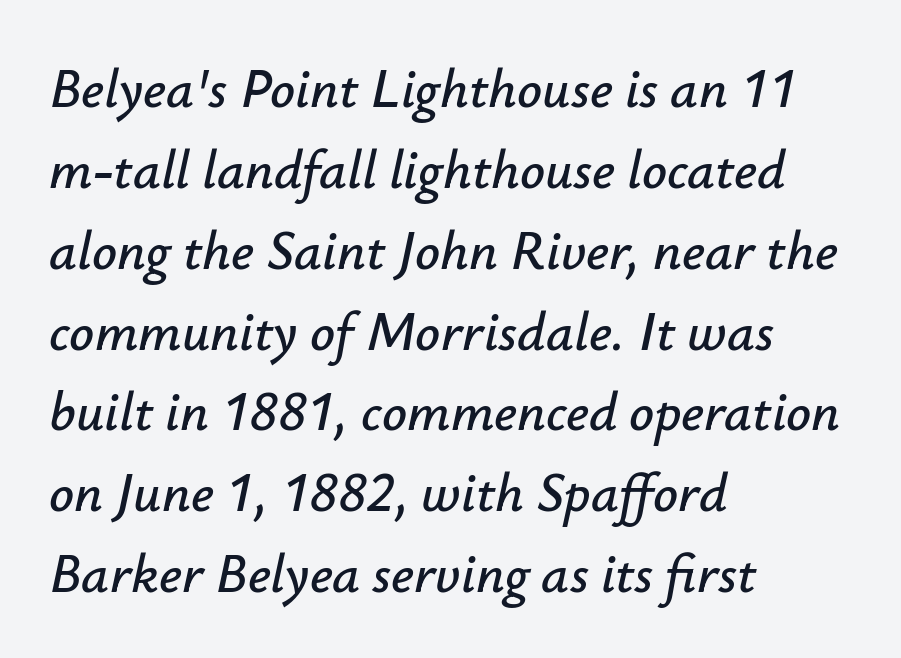
Q: Is the text italic (slanted)? A: Yes, it leans right by about 12 degrees.
Q: Is the text underlined? A: No.
Q: How is the paragraph aligned? A: Left-aligned.
Q: Is the spacing between letters normal or unusually wide? A: Normal.
Q: Is the spacing between lines tight, normal or loose? A: Normal.
Q: Width (condensed, normal, or wide)? A: Normal.
Q: Stroke contrast? A: Low.
Q: x-height? A: Small.
Q: Monospaced? A: No.
